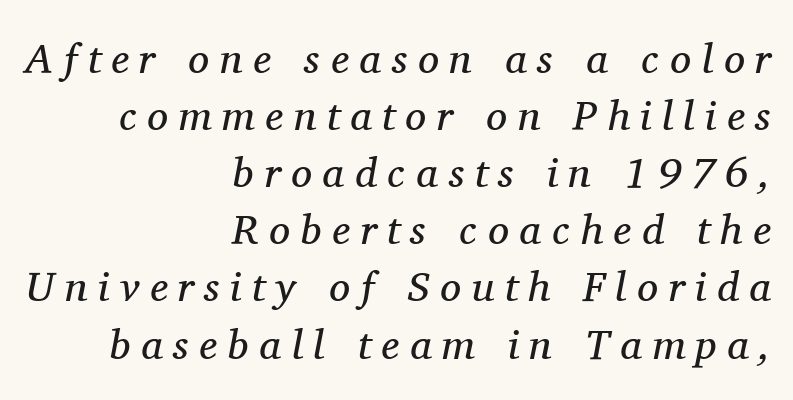
The image shows 42 px regular-weight serif type, italic (leaning right); set right-aligned, normal line spacing (1.36x), unusually wide letter spacing (+0.25 em), not underlined; medium stroke contrast and a medium x-height.
